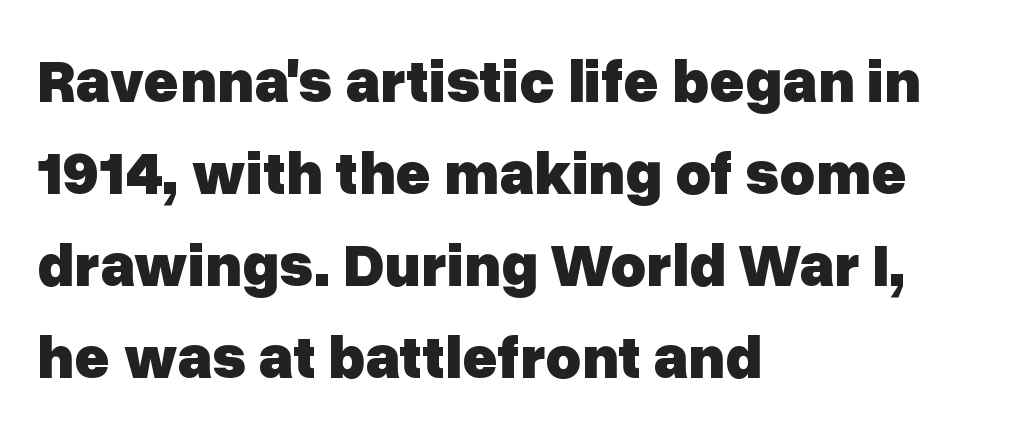
The image shows 61 px heavy sans-serif type, upright; set left-aligned, normal line spacing (1.51x), normal letter spacing, not underlined; low stroke contrast and a medium x-height.
